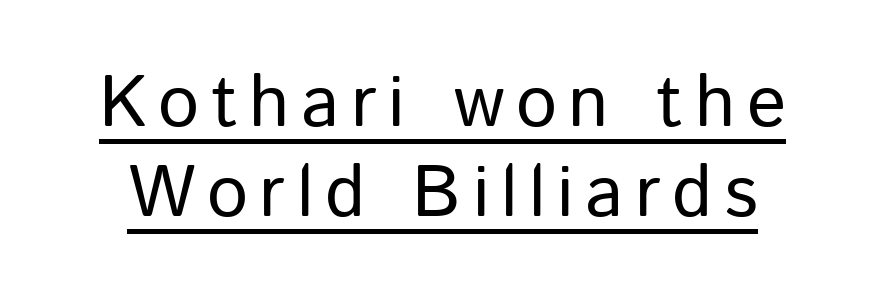
The image shows 73 px regular-weight sans-serif type, upright; set line spacing 1.23x, underlined; low stroke contrast and a medium x-height.
